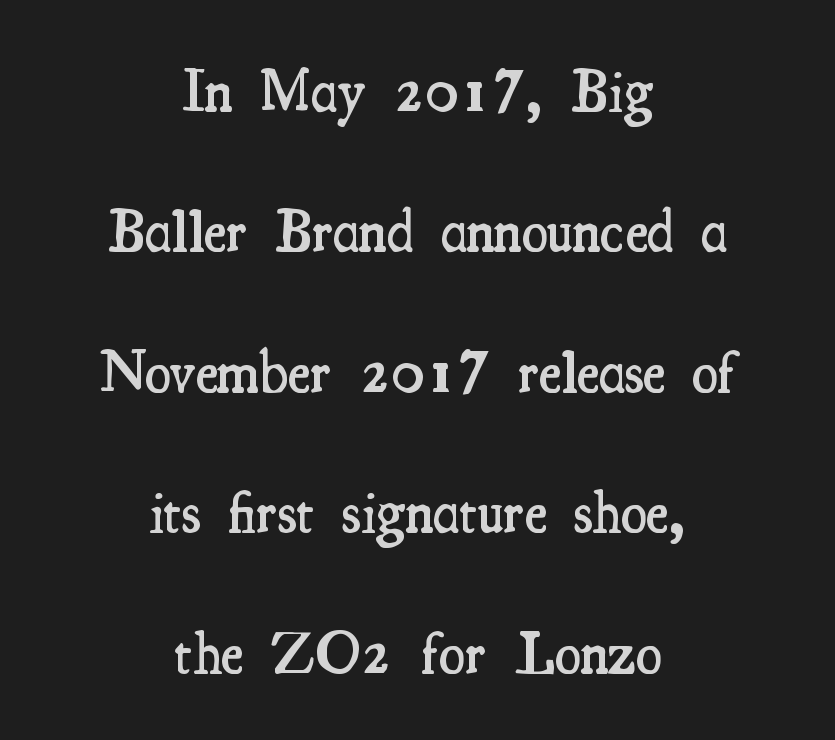
Q: Is the text bold? A: Semi-bold.
Q: Is the text italic (slanted)? A: No, it is upright.
Q: Is the typeface a serif or a sans-serif typeface? A: Serif.
Q: Is the text underlined? A: No.
Q: How is the paragraph aligned? A: Centered.
Q: Is the spacing between letters normal or unusually wide? A: Normal.
Q: Is the spacing between lines tight, normal or loose? A: Loose.
Q: Width (condensed, normal, or wide)? A: Condensed.
Q: Stroke contrast? A: Medium.
Q: x-height? A: Small.
Q: Monospaced? A: No.
